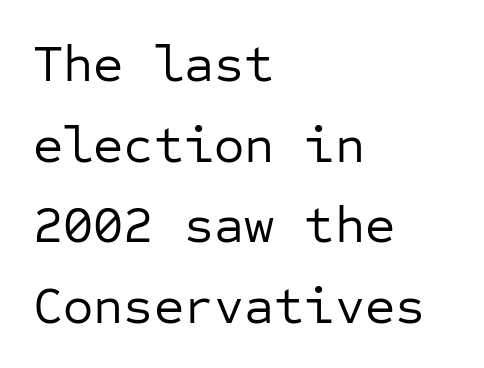
Q: Is the text bold? A: No.
Q: Is the text italic (slanted)? A: No, it is upright.
Q: Is the typeface a serif or a sans-serif typeface? A: Sans-serif.
Q: Is the text underlined? A: No.
Q: How is the paragraph aligned? A: Left-aligned.
Q: Is the spacing between letters normal or unusually wide? A: Normal.
Q: Is the spacing between lines tight, normal or loose? A: Normal.
Q: Width (condensed, normal, or wide)? A: Normal.
Q: Stroke contrast? A: Low.
Q: x-height? A: Medium.
Q: Monospaced? A: Yes.
